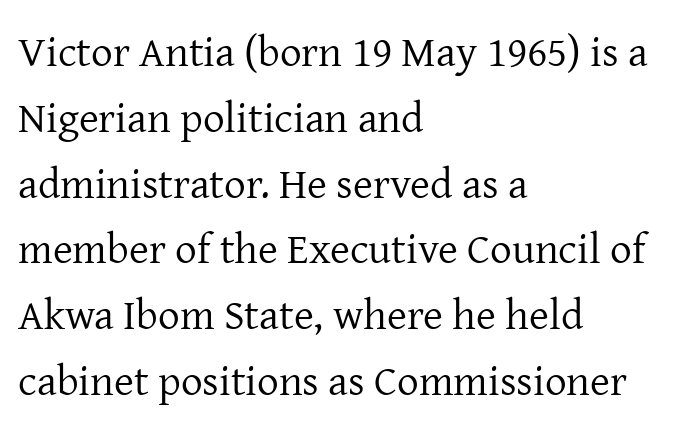
Upright lettering throughout. Students, observe: this is what conventionally led text looks like. A typesetter would label this face a serif. Check the space under the baseline: it is left empty.
